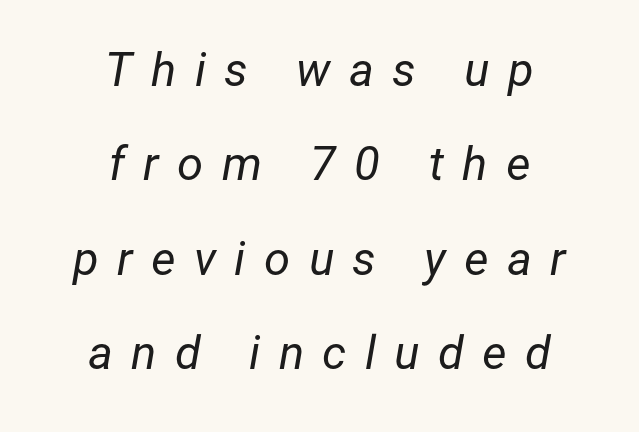
Q: Is the text bold? A: No.
Q: Is the text italic (slanted)? A: Yes, it leans right by about 12 degrees.
Q: Is the text underlined? A: No.
Q: How is the paragraph aligned? A: Centered.
Q: Is the spacing between letters normal or unusually wide? A: Unusually wide.
Q: Is the spacing between lines tight, normal or loose? A: Loose.
Q: Width (condensed, normal, or wide)? A: Normal.
Q: Stroke contrast? A: Low.
Q: x-height? A: Medium.
Q: Monospaced? A: No.
